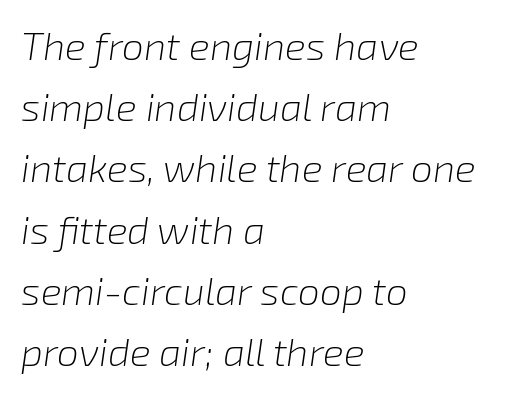
Q: Is the text bold? A: No.
Q: Is the text italic (slanted)? A: Yes, it leans right by about 8 degrees.
Q: Is the text underlined? A: No.
Q: How is the paragraph aligned? A: Left-aligned.
Q: Is the spacing between letters normal or unusually wide? A: Normal.
Q: Is the spacing between lines tight, normal or loose? A: Normal.
Q: Width (condensed, normal, or wide)? A: Normal.
Q: Stroke contrast? A: Low.
Q: x-height? A: Medium.
Q: Monospaced? A: No.
